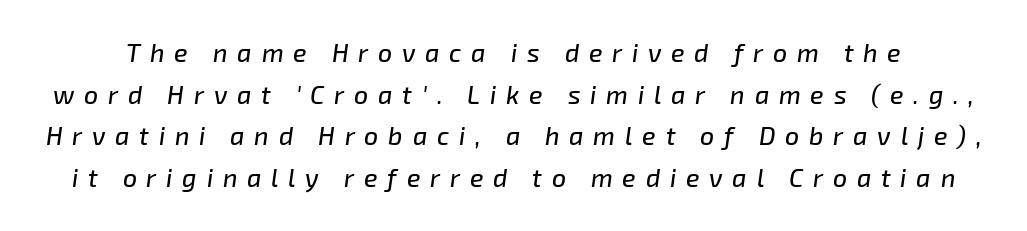
Letters rest on an invisible, unmarked baseline. Does the leading feel generous? No, just average. Is the type slanted? Yes — the strokes lean at a clear angle. The type is letterspaced generously, with wide tracking.
